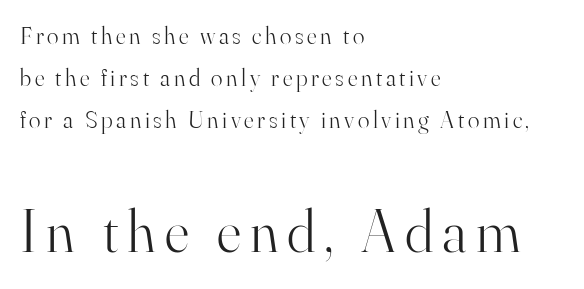
The image shows 60 px light serif type, upright; set left-aligned, line spacing 1.74x, not underlined; the second (bottom) block is 2.5x larger; high stroke contrast and a small x-height.
